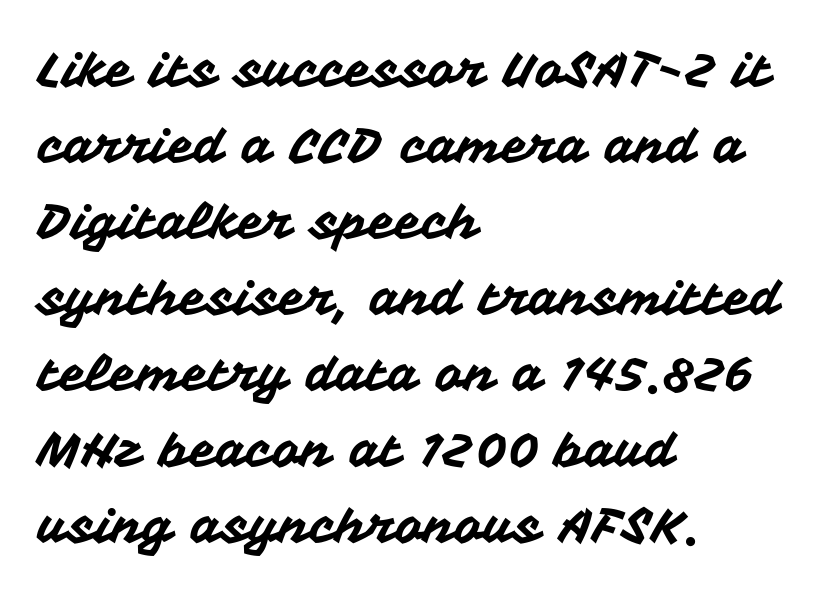
Looks like regular typesetting: each glyph gets only the width it needs. Visually the block forms a straight wall on the left and a jagged coastline on the right. Does the leading feel generous? No, just average. How are the letters spaced? Ordinarily, with no added tracking. The space beneath each line is pristine and unruled.
